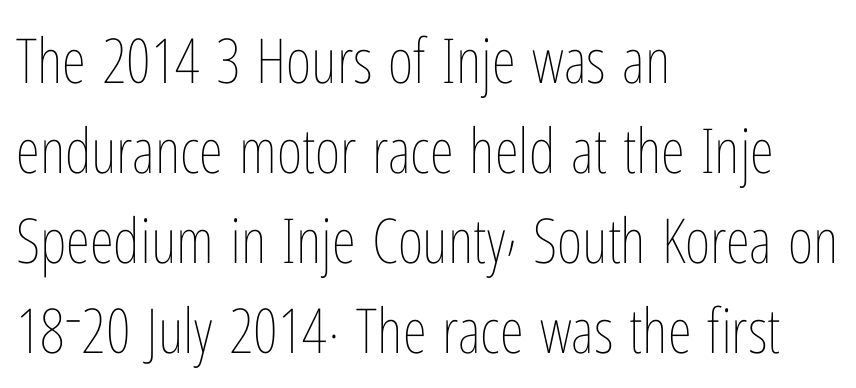
Successive baselines arrive at the customary interval. The letters advance in unequal steps, a hallmark of proportional type. On a weight scale, this lands at 450 or below. If you drew a line through each stem, it would be perfectly vertical.
